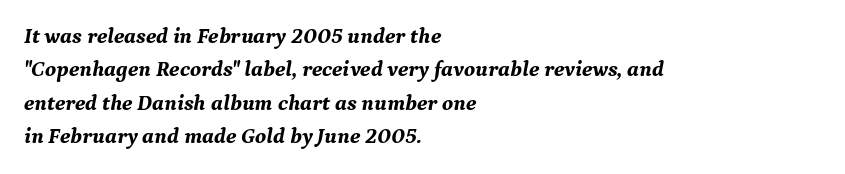
{"italic": "yes", "lean": "right", "slant_degrees": 9, "bold": "yes", "underline": "no", "align": "left", "line_spacing": "normal", "line_spacing_ratio": 1.52, "letter_spacing": "normal", "letter_spacing_em": 0.0, "glyph_px": 22}
